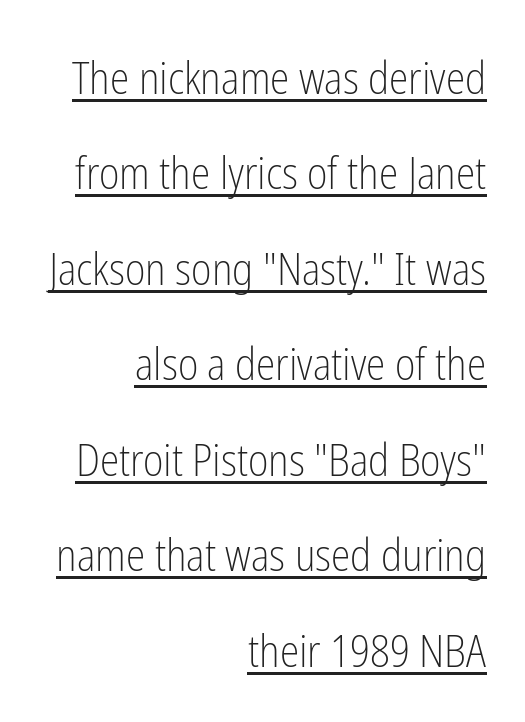
These lines keep a tight, regular rhythm from letter to letter. Think standard paragraph weight, or any step lighter than that. The passage is arranged like a letterhead date or caption credit — flush right. This sample has the flowing, uneven cadence of proportional lettering. Nope, not italic — everything's standing straight.
